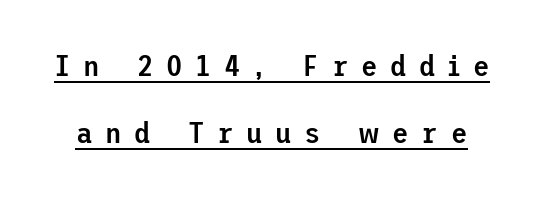
The image shows 30 px semibold sans-serif type, upright; set loose line spacing (2.22x), unusually wide letter spacing (+0.42 em), underlined; low stroke contrast and a medium x-height.
